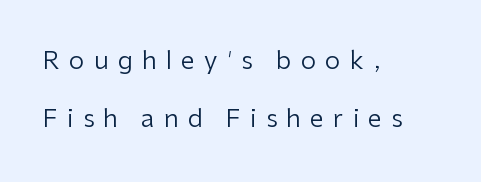
The image shows 25 px text type, upright; set left-aligned, loose line spacing (2.32x), unusually wide letter spacing (+0.36 em), not underlined.
